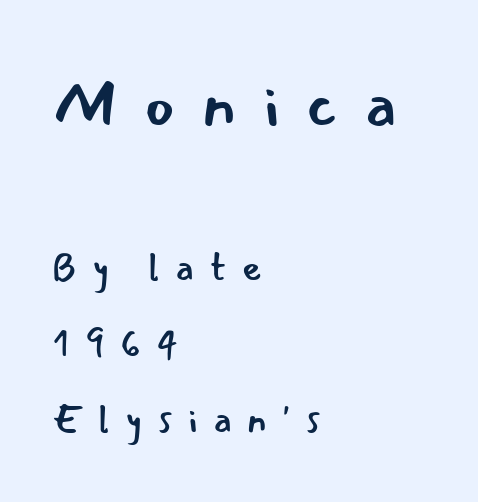
Q: Is the text bold? A: No.
Q: Is the text italic (slanted)? A: No, it is upright.
Q: Is the typeface a serif or a sans-serif typeface? A: Sans-serif.
Q: Is the text underlined? A: No.
Q: How is the paragraph aligned? A: Left-aligned.
Q: Is the spacing between letters normal or unusually wide? A: Unusually wide.
Q: Is the spacing between lines tight, normal or loose? A: Loose.
Q: Which block of text is set in a larger size, the first (top) or the second (bottom)? A: The first (top) one.
Q: Width (condensed, normal, or wide)? A: Normal.
Q: Stroke contrast? A: Low.
Q: x-height? A: Small.
Q: Monospaced? A: No.
